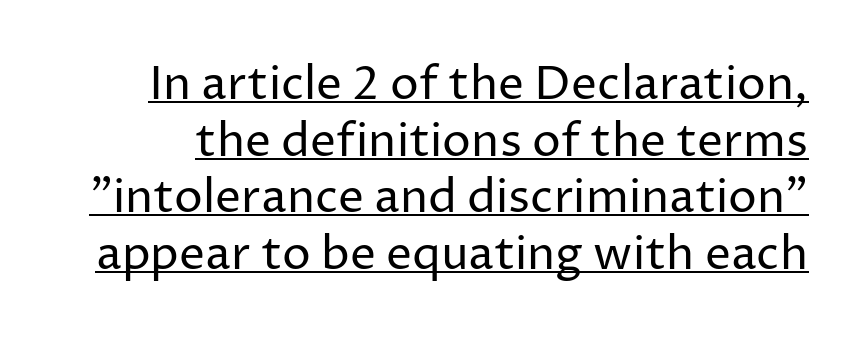
{"serif": "no", "italic": "no", "bold": "no", "weight": "regular", "width": "normal", "stroke_contrast": "low", "x_height": "medium", "monospaced": "no", "underline": "yes", "line_spacing_ratio": 1.23, "letter_spacing": "normal", "letter_spacing_em": 0.0, "glyph_px": 46}
